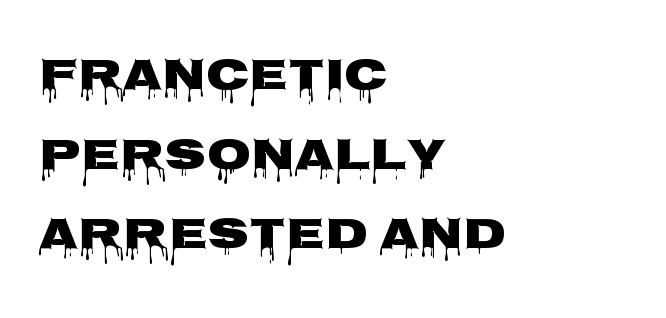
This rendering uses left alignment, leaving the right contour irregular. This sample has the flowing, uneven cadence of proportional lettering. Descenders hang freely into open space. The letters stand upright; this is a roman face.
